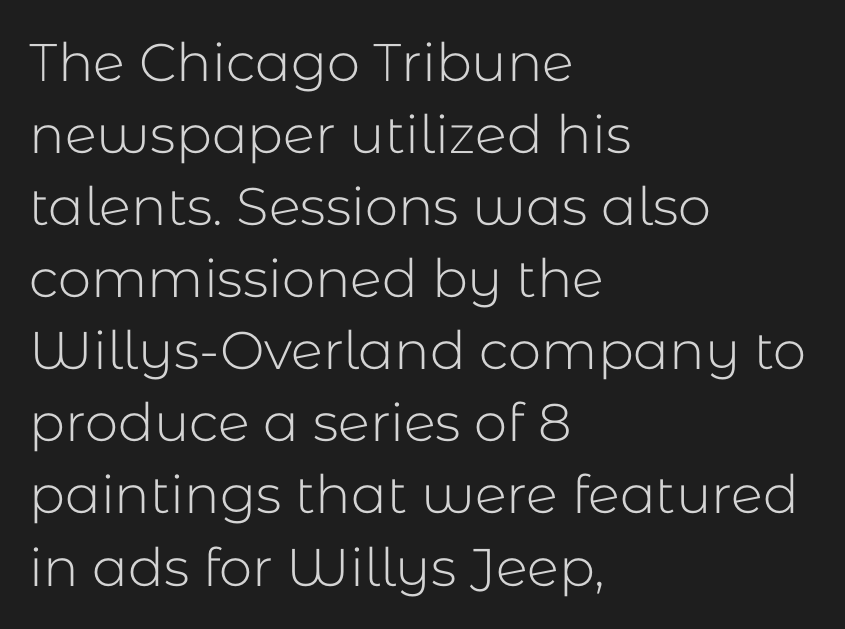
The image shows 53 px light sans-serif type, upright; set left-aligned, normal line spacing (1.36x), normal letter spacing, not underlined; low stroke contrast and a medium x-height.
